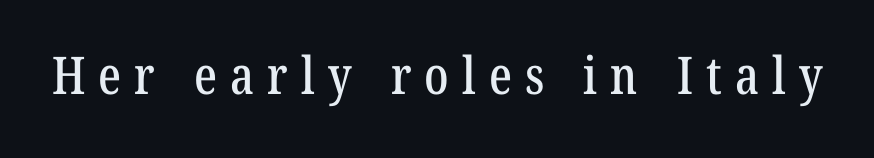
The image shows 52 px condensed serif type; set unusually wide letter spacing (+0.25 em), not underlined; low stroke contrast and a medium x-height.
